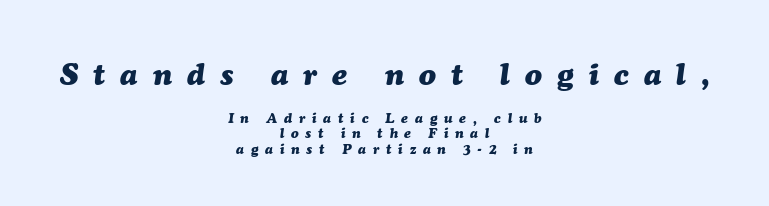
{"italic": "yes", "lean": "right", "slant_degrees": 7, "bold": "yes", "weight": "heavy", "width": "normal", "stroke_contrast": "medium", "x_height": "medium", "monospaced": "no", "underline": "no", "align": "center", "line_spacing": "tight", "line_spacing_ratio": 1.1, "letter_spacing": "wide", "letter_spacing_em": 0.49, "larger_block": "first", "size_ratio": 2.21, "glyph_px": 31}
